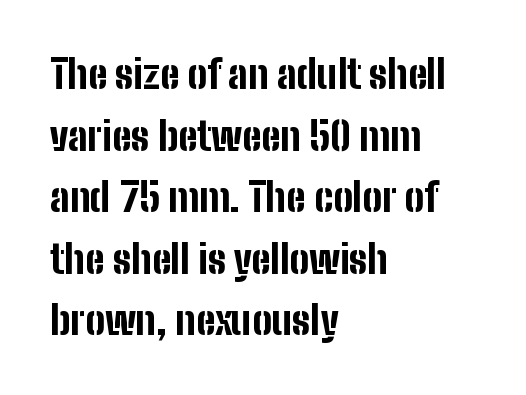
{"serif": "no", "italic": "no", "bold": "yes", "weight": "bold", "width": "condensed", "stroke_contrast": "low", "x_height": "medium", "monospaced": "no", "underline": "no", "align": "left", "line_spacing": "normal", "line_spacing_ratio": 1.58, "letter_spacing": "normal", "letter_spacing_em": 0.0, "glyph_px": 39}
